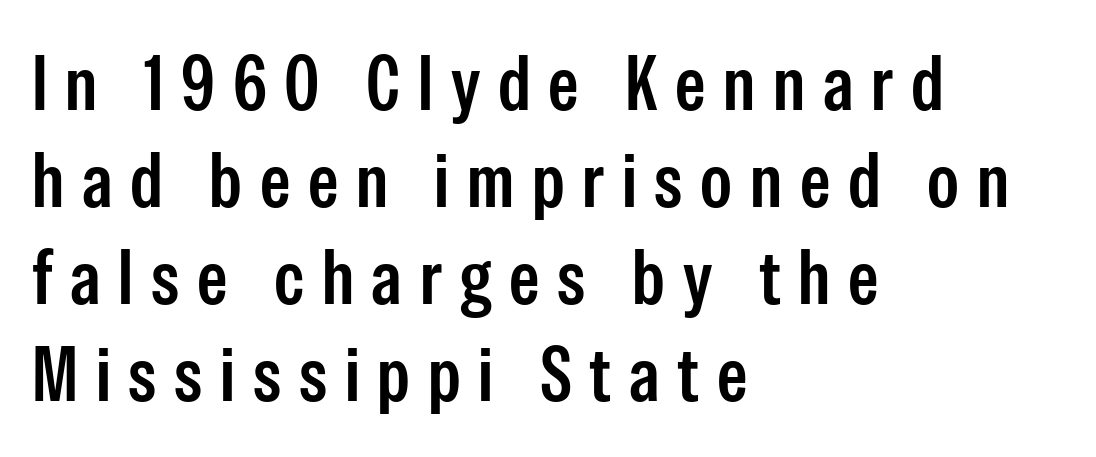
{"serif": "no", "italic": "no", "bold": "semi", "weight": "semibold", "width": "condensed", "stroke_contrast": "low", "x_height": "medium", "monospaced": "no", "underline": "no", "align": "left", "line_spacing": "normal", "line_spacing_ratio": 1.26, "letter_spacing": "wide", "letter_spacing_em": 0.23, "glyph_px": 77}
